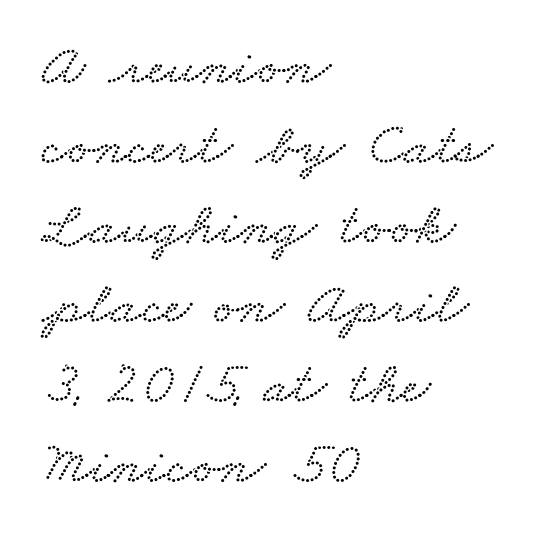
Q: Is the text underlined? A: No.
Q: How is the paragraph aligned? A: Left-aligned.
Q: Is the spacing between letters normal or unusually wide? A: Normal.
Q: Is the spacing between lines tight, normal or loose? A: Normal.
Q: Width (condensed, normal, or wide)? A: Wide.
Q: Stroke contrast? A: Low.
Q: x-height? A: Small.
Q: Monospaced? A: No.
